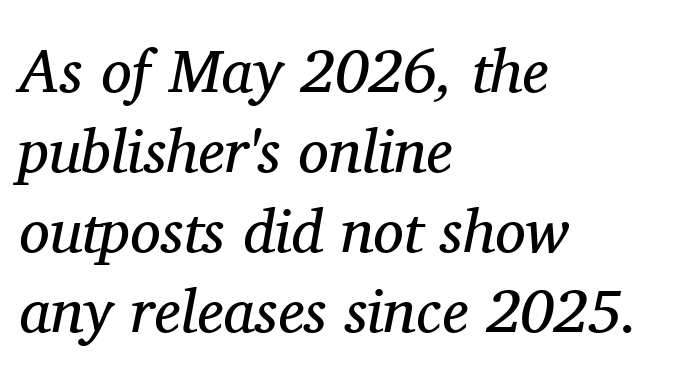
Q: Is the text bold? A: No.
Q: Is the text italic (slanted)? A: Yes, it leans right by about 11 degrees.
Q: Is the typeface a serif or a sans-serif typeface? A: Serif.
Q: Is the text underlined? A: No.
Q: How is the paragraph aligned? A: Left-aligned.
Q: Is the spacing between letters normal or unusually wide? A: Normal.
Q: Is the spacing between lines tight, normal or loose? A: Normal.
Q: Width (condensed, normal, or wide)? A: Normal.
Q: Stroke contrast? A: Medium.
Q: x-height? A: Medium.
Q: Monospaced? A: No.
